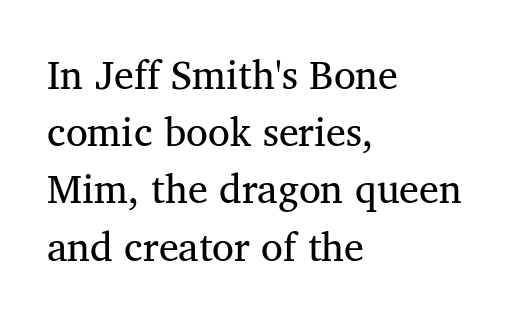
Q: Is the text bold? A: No.
Q: Is the typeface a serif or a sans-serif typeface? A: Serif.
Q: Is the text underlined? A: No.
Q: How is the paragraph aligned? A: Left-aligned.
Q: Is the spacing between letters normal or unusually wide? A: Normal.
Q: Is the spacing between lines tight, normal or loose? A: Normal.
Q: Width (condensed, normal, or wide)? A: Normal.
Q: Stroke contrast? A: Medium.
Q: x-height? A: Medium.
Q: Monospaced? A: No.
